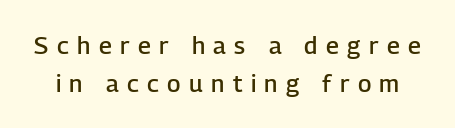
The characters look somewhat weighty, a semibold short of true bold. The gap between lines stays unmarked. Ordinary non-slanted type is in use. Compared with typical body copy, the letter spacing here is much looser. Quick note: interline space is typical.
